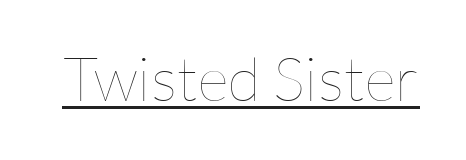
Q: Is the text bold? A: No.
Q: Is the text italic (slanted)? A: No, it is upright.
Q: Is the text underlined? A: Yes.
Q: Is the spacing between letters normal or unusually wide? A: Normal.
Q: Width (condensed, normal, or wide)? A: Normal.
Q: Stroke contrast? A: Low.
Q: x-height? A: Medium.
Q: Monospaced? A: No.
